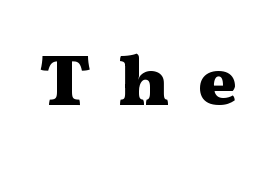
Q: Is the text bold? A: Yes.
Q: Is the text italic (slanted)? A: No, it is upright.
Q: Is the typeface a serif or a sans-serif typeface? A: Serif.
Q: Is the text underlined? A: No.
Q: Is the spacing between letters normal or unusually wide? A: Unusually wide.
Q: Width (condensed, normal, or wide)? A: Wide.
Q: Stroke contrast? A: Medium.
Q: x-height? A: Medium.
Q: Monospaced? A: No.
